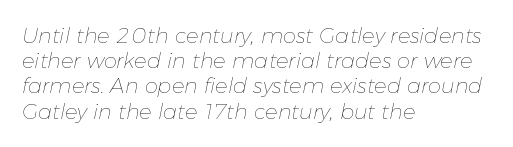
{"italic": "yes", "lean": "right", "slant_degrees": 11, "bold": "no", "underline": "no", "align": "left", "line_spacing_ratio": 1.2, "letter_spacing": "normal", "letter_spacing_em": 0.0, "glyph_px": 21}
